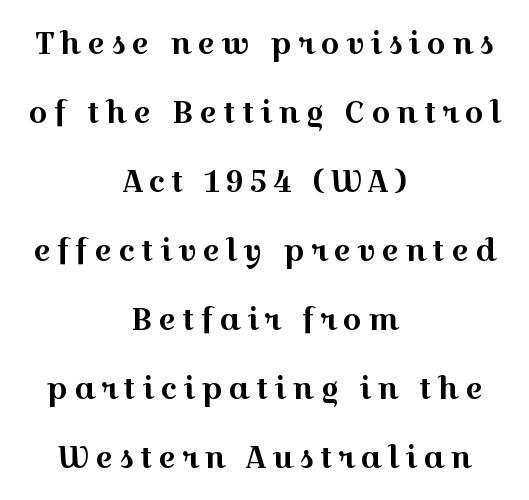
Tracking value appears strongly positive — letters spread wide. Quick note: not italic, upright. Check the space under the baseline: it is left empty. Students, observe: this is what heavily led, spacious text looks like. This sample is center-justified, so both line endings float freely.
